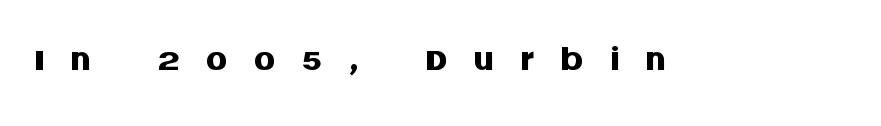
Do the characters align in a grid? No, the font is proportional. This rendering employs a face without finishing strokes, i.e., a sans-serif. Posture: straight, roman, zero tilt. Pretty heavy lettering here — definitely bold. Just letters on the line, the space beneath them empty. Caption: expanded tracking, letters set apart.
